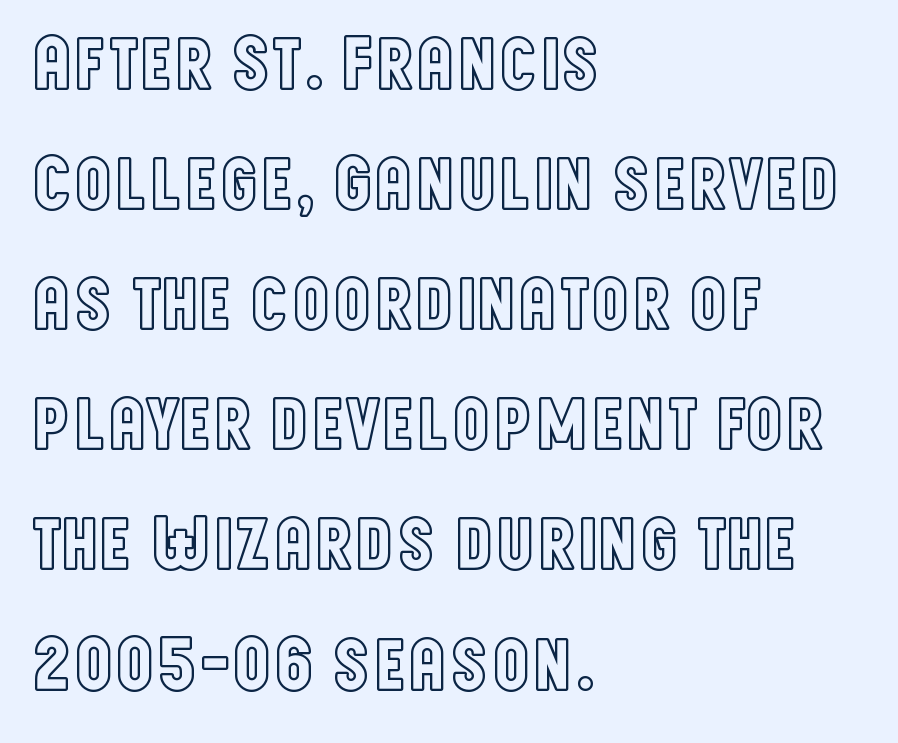
Descenders are the only things crossing below the line. Spacing verdict: proportional, widths tailored to each character. Posture: vertical. This rendering uses left alignment, leaving the right contour irregular. Each word holds together tightly as a unit, with standard inter-letter gaps. Horizontal bands of white between lines are of average thickness.
